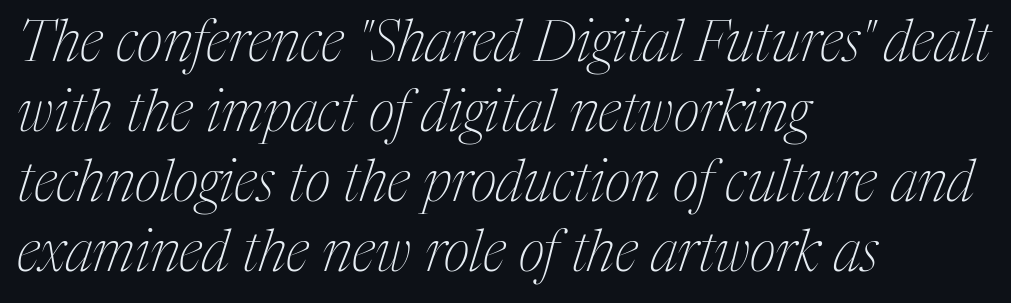
Weight: not bold — regular or lighter. This sample has the flowing, uneven cadence of proportional lettering. The text was rendered using a seriffed face with decorative stroke endings. The glyphs are unaccompanied by any horizontal stroke below them.
